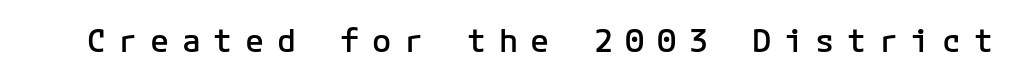
Serif or sans? Sans — the stroke terminals are bare. What weight is shown? A semibold, between regular and bold. Check the space under the baseline: it is left empty. The lettering stays uniformly vertical, giving the passage a roman look.
